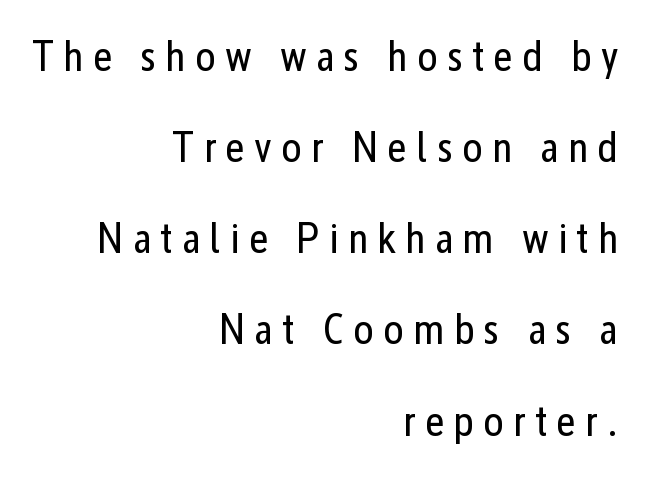
The image shows 43 px regular-weight, condensed sans-serif type, upright; set right-aligned, loose line spacing (2.12x), unusually wide letter spacing (+0.21 em), not underlined; low stroke contrast and a medium x-height.
